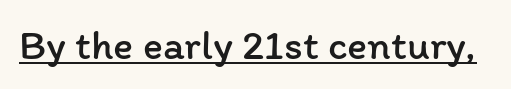
{"italic": "no", "bold": "no", "weight": "regular", "width": "normal", "stroke_contrast": "low", "x_height": "medium", "monospaced": "no", "underline": "yes", "letter_spacing": "normal", "letter_spacing_em": 0.0, "glyph_px": 42}
